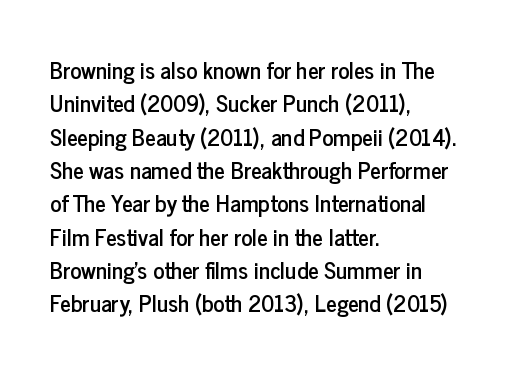
{"italic": "no", "underline": "no", "align": "left", "line_spacing": "normal", "line_spacing_ratio": 1.45, "letter_spacing": "normal", "letter_spacing_em": 0.0, "glyph_px": 23}
